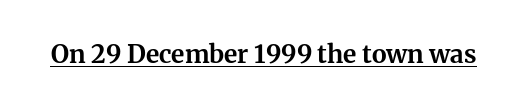
{"italic": "no", "bold": "yes", "underline": "yes", "letter_spacing": "normal", "letter_spacing_em": 0.0, "glyph_px": 25}
